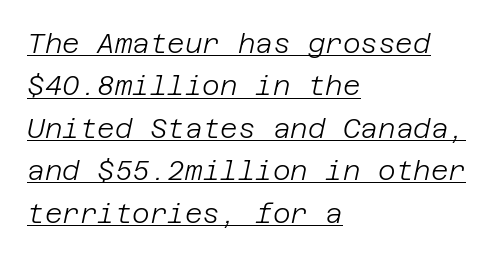
The image shows 27 px text type, italic (leaning right); set left-aligned, normal line spacing (1.57x), normal letter spacing, underlined.
